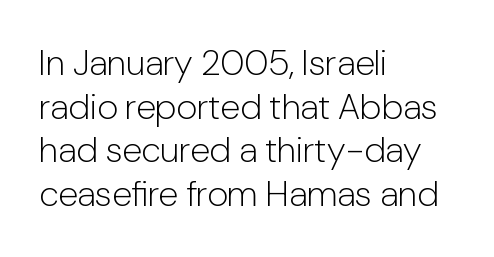
Posture: vertical. Tracking here is standard; glyphs follow each other at the usual distance. Examine the stroke ends and you'll find no serifs. Notice how the passage keeps a crisp vertical edge on the left only. Summary of weight: not heavy and not bold. The area under the type is left untouched.
